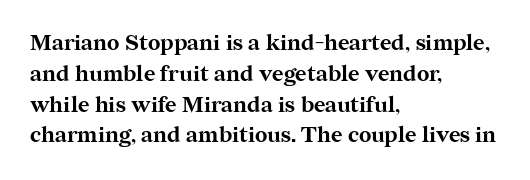
The image shows 22 px bold type, upright; set left-aligned, normal line spacing (1.4x), normal letter spacing, not underlined.
